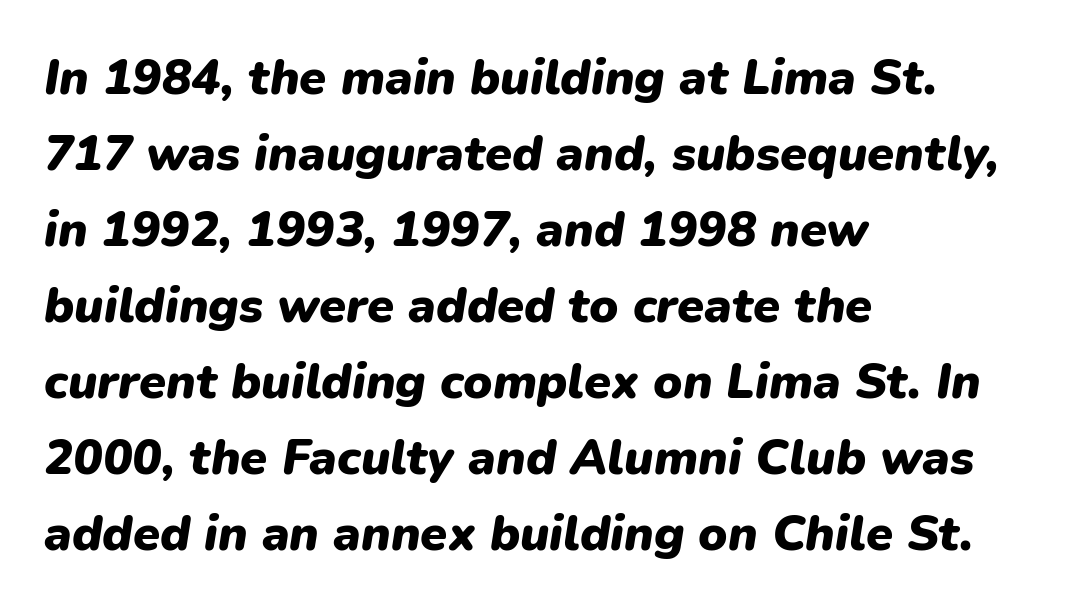
{"italic": "yes", "lean": "right", "slant_degrees": 9, "bold": "yes", "weight": "heavy", "width": "normal", "stroke_contrast": "low", "x_height": "medium", "monospaced": "no", "underline": "no", "align": "left", "line_spacing": "normal", "line_spacing_ratio": 1.55, "letter_spacing": "normal", "letter_spacing_em": 0.0, "glyph_px": 49}
